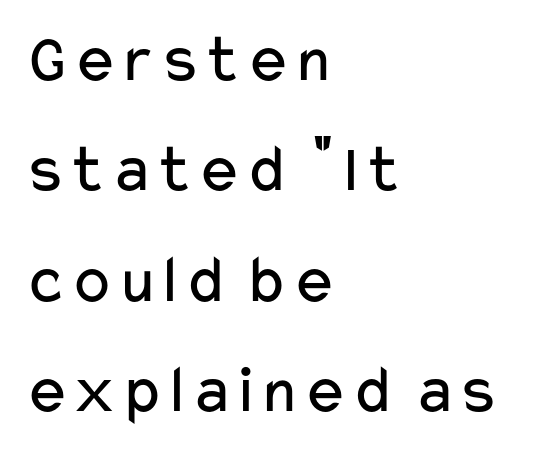
The face used here is a sans, in the tradition of grotesques and geometrics. The designer left line spacing at the default. Stems here are at most as thick as an everyday book face. Tracking here is standard; glyphs follow each other at the usual distance. In CSS terms this would be text-align: left.
